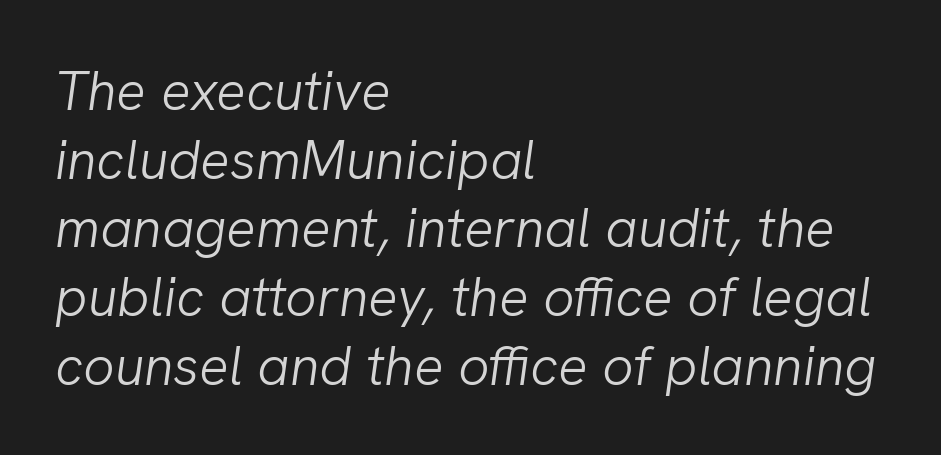
Q: Is the text bold? A: No.
Q: Is the text italic (slanted)? A: Yes, it leans right by about 8 degrees.
Q: Is the text underlined? A: No.
Q: How is the paragraph aligned? A: Left-aligned.
Q: Is the spacing between letters normal or unusually wide? A: Normal.
Q: Is the spacing between lines tight, normal or loose? A: Normal.
Q: Width (condensed, normal, or wide)? A: Normal.
Q: Stroke contrast? A: Low.
Q: x-height? A: Medium.
Q: Monospaced? A: No.
